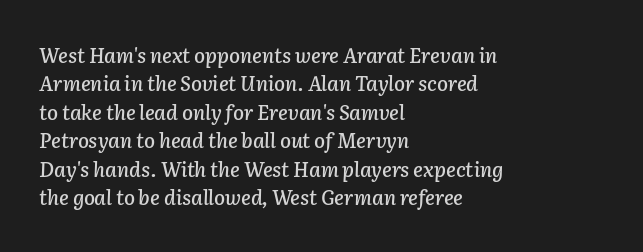
Q: Is the text italic (slanted)? A: Yes, it leans right by about 2 degrees.
Q: Is the text underlined? A: No.
Q: How is the paragraph aligned? A: Left-aligned.
Q: Is the spacing between letters normal or unusually wide? A: Normal.
Q: Is the spacing between lines tight, normal or loose? A: Normal.
